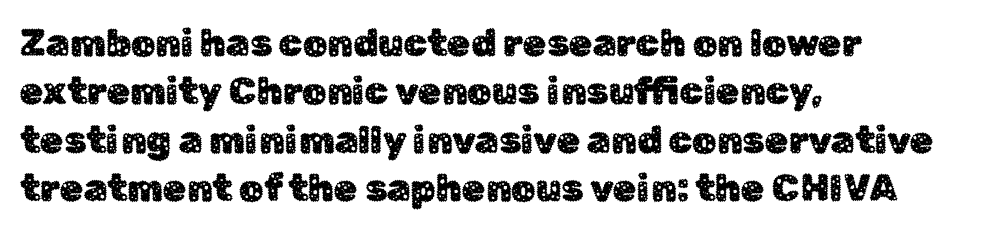
Q: Is the text italic (slanted)? A: No, it is upright.
Q: Is the typeface a serif or a sans-serif typeface? A: Sans-serif.
Q: Is the text underlined? A: No.
Q: How is the paragraph aligned? A: Left-aligned.
Q: Is the spacing between letters normal or unusually wide? A: Normal.
Q: Is the spacing between lines tight, normal or loose? A: Normal.
Q: Width (condensed, normal, or wide)? A: Normal.
Q: Stroke contrast? A: Low.
Q: x-height? A: Medium.
Q: Monospaced? A: No.
